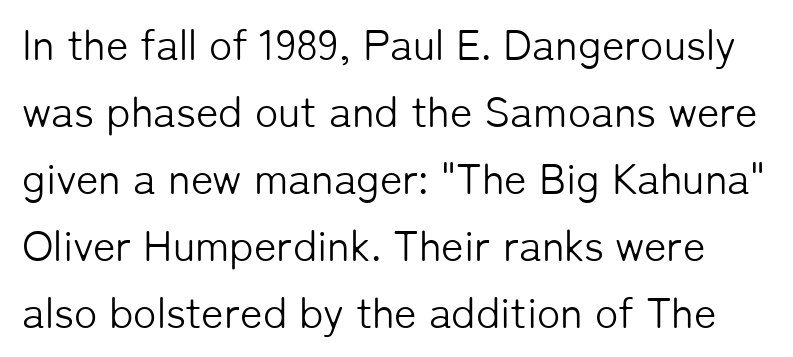
The image shows 43 px light sans-serif type, upright; set normal line spacing (1.56x), normal letter spacing, not underlined; low stroke contrast and a medium x-height.
